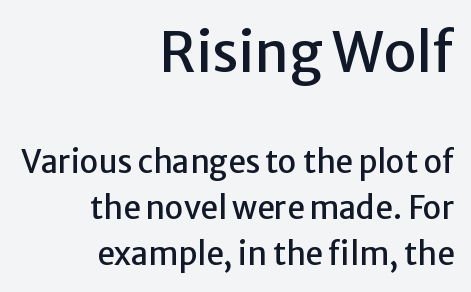
Ascenders rise straight up at ninety degrees. The space between consecutive lines is moderate. Proportional: the letters do not fall into vertical columns. The zone under the glyphs is completely vacant. Inter-character spacing is left at the font's built-in metrics. The text was rendered using a sans face with plain stroke endings.
